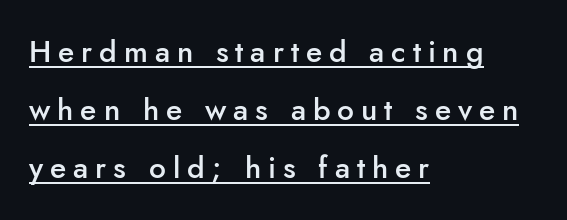
The image shows 30 px semibold sans-serif type, upright; set left-aligned, loose line spacing (1.94x), unusually wide letter spacing (+0.23 em), underlined; low stroke contrast and a small x-height.
